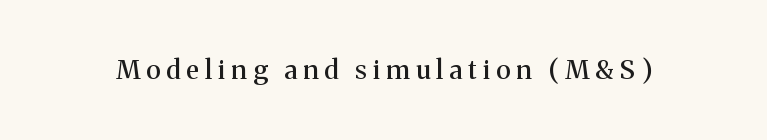
Q: Is the text italic (slanted)? A: No, it is upright.
Q: Is the text underlined? A: No.
Q: Is the spacing between letters normal or unusually wide? A: Unusually wide.
